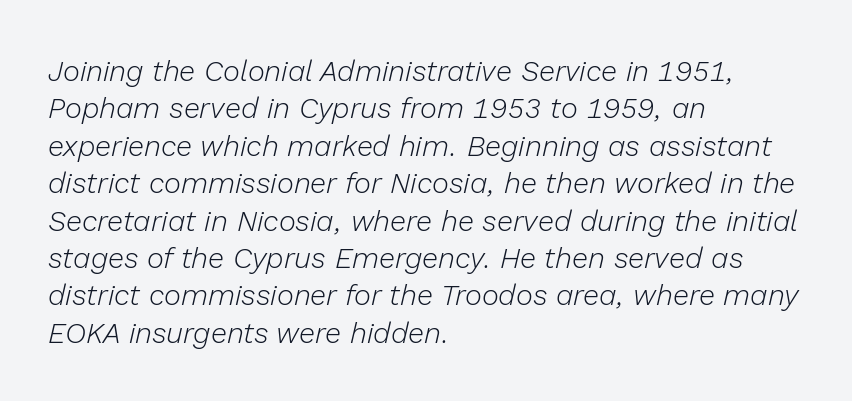
Character widths vary here, with narrow letters taking less room than wide ones. Leading matches the norm, producing a regular column. Notice how the passage keeps a crisp vertical edge on the left only. The passage shown is not bold in any degree.
